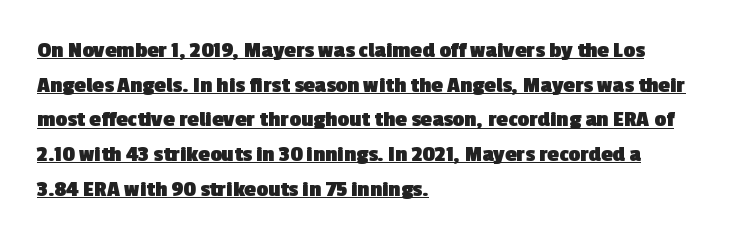
Q: Is the text bold? A: Yes.
Q: Is the text underlined? A: Yes.
Q: How is the paragraph aligned? A: Left-aligned.
Q: Is the spacing between letters normal or unusually wide? A: Normal.
Q: Is the spacing between lines tight, normal or loose? A: Normal.
